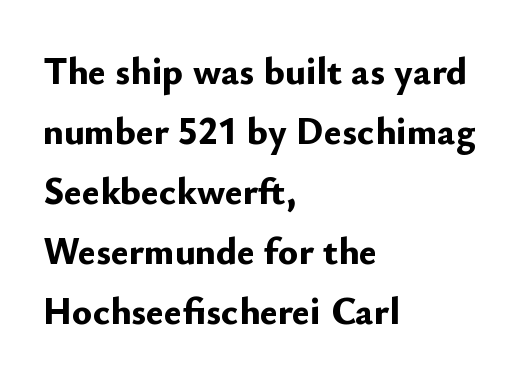
Spacing between characters is what you'd get straight out of the box. Decoration check: the copy has no underline. Compared with a centered layout, this one pins lines to the left instead. Every stem runs plumb, perpendicular to the baseline.
